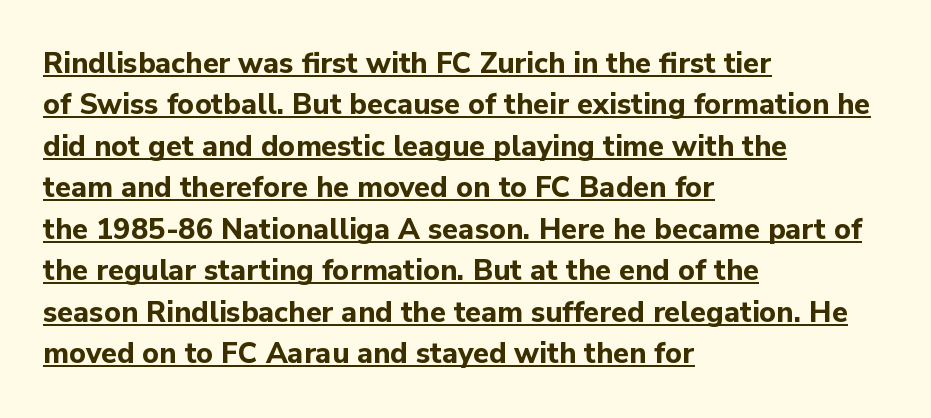
Here the designer chose a conventional face with non-uniform glyph widths. In terms of letterspacing, this is plain default setting. The sample's only ornament is a line tracing under the words. The characters display no serif detailing; their extremities are plain. Heavy, bold letterforms. Reading down the block, your eye returns to a fixed left position each line.
